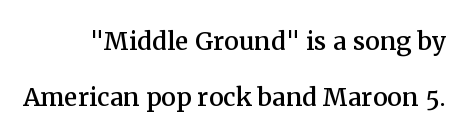
{"serif": "yes", "italic": "no", "width": "normal", "stroke_contrast": "medium", "x_height": "medium", "monospaced": "no", "underline": "no", "line_spacing": "normal", "line_spacing_ratio": 1.69, "letter_spacing": "normal", "letter_spacing_em": 0.0, "glyph_px": 33}
